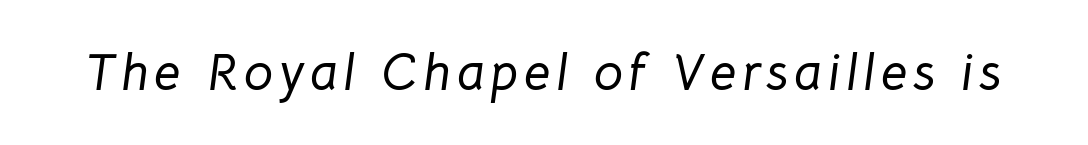
{"italic": "yes", "lean": "right", "slant_degrees": 8, "width": "normal", "stroke_contrast": "low", "x_height": "medium", "monospaced": "no", "underline": "no", "glyph_px": 52}
